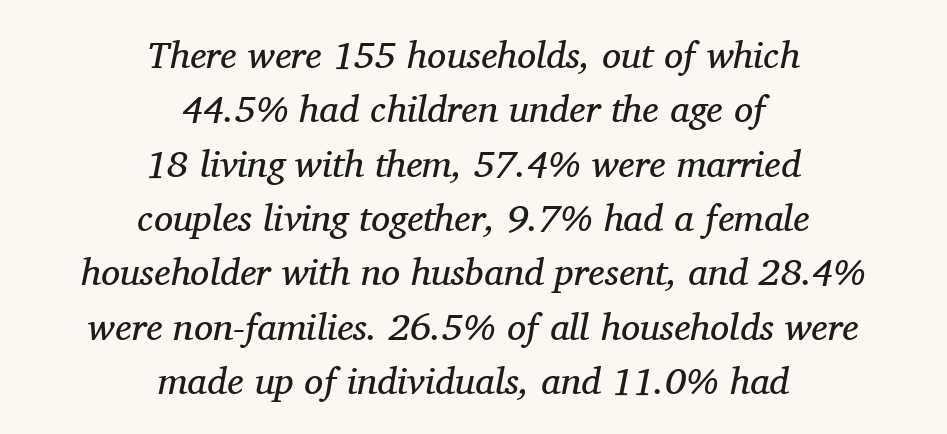
Notice how descenders clear the ascenders below comfortably — that's standard leading. The rendering keeps characters at their native spacing. This is serif lettering, the kind often seen in printed books. Is the block centered? Yes — each line is placed symmetrically about the middle. Note the varied advance widths — an 'i' is clearly narrower than an 'm'. The foot of each line stays bare and open.
